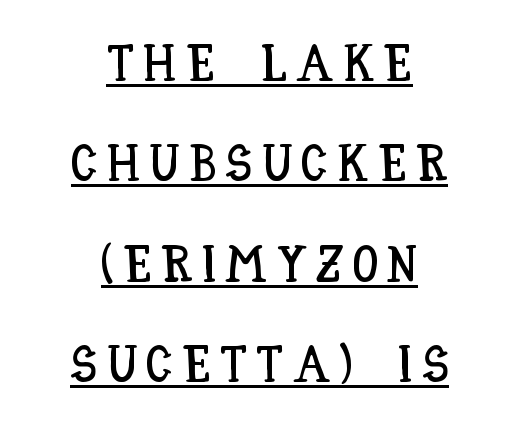
The image shows 51 px condensed type, upright; set centered, loose line spacing (1.97x), underlined; low stroke contrast and a large x-height.
